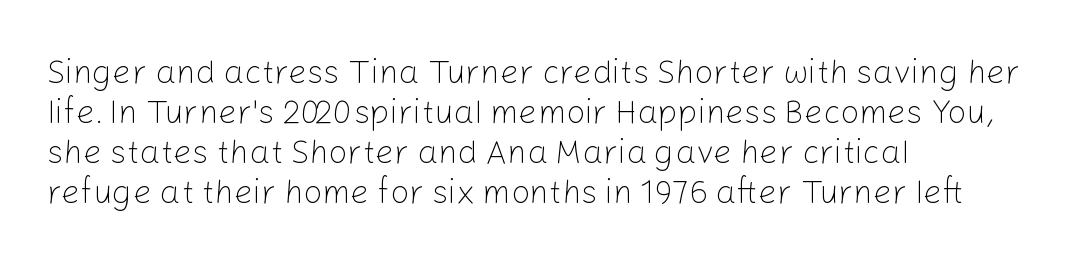
Q: Is the text bold? A: No.
Q: Is the text italic (slanted)? A: No, it is upright.
Q: Is the typeface a serif or a sans-serif typeface? A: Sans-serif.
Q: Is the text underlined? A: No.
Q: How is the paragraph aligned? A: Left-aligned.
Q: Is the spacing between letters normal or unusually wide? A: Normal.
Q: Width (condensed, normal, or wide)? A: Normal.
Q: Stroke contrast? A: Low.
Q: x-height? A: Medium.
Q: Monospaced? A: No.
